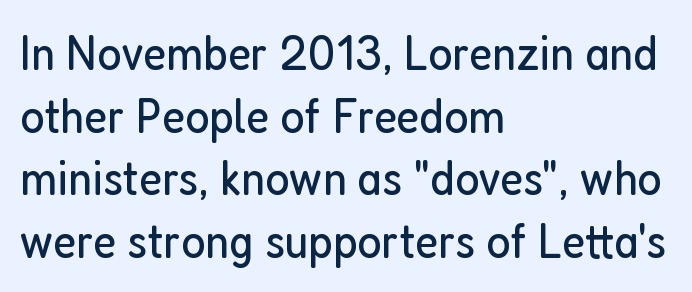
The image shows 51 px regular-weight, condensed sans-serif type, upright; set left-aligned, line spacing 1.23x, normal letter spacing, not underlined; low stroke contrast and a medium x-height.
